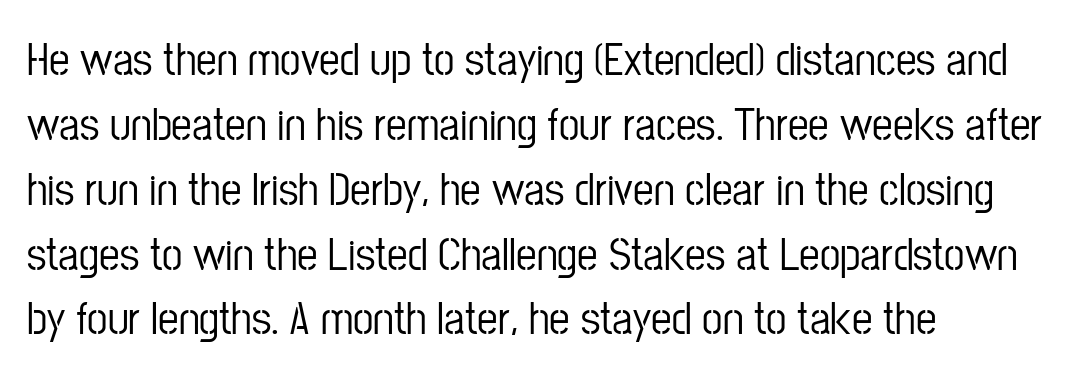
The image shows 46 px condensed sans-serif type, upright; set left-aligned, normal line spacing (1.41x), normal letter spacing, not underlined; low stroke contrast and a medium x-height.
